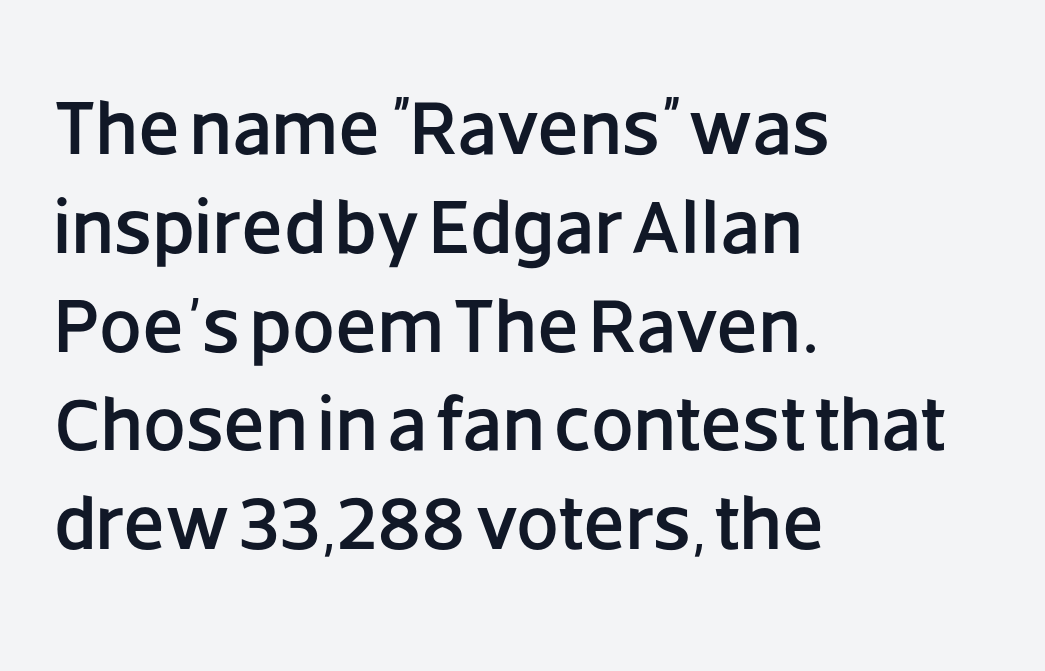
Note the varied advance widths — an 'i' is clearly narrower than an 'm'. Any mark beneath the type? The region is blank. This sample is left-justified, so line endings fall wherever the words run out. This is roman type, the default non-slanted kind.
